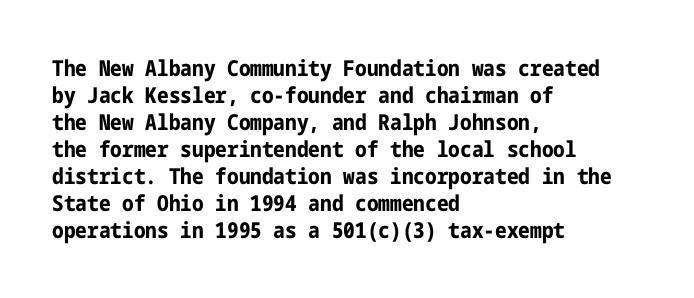
The image shows 22 px bold type, upright; set left-aligned, line spacing 1.23x, normal letter spacing, not underlined.
